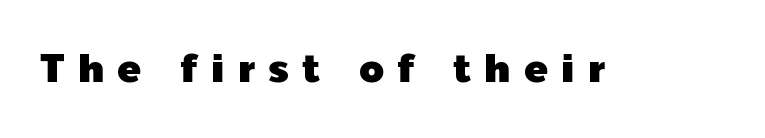
{"serif": "no", "italic": "no", "width": "normal", "x_height": "medium", "monospaced": "no", "underline": "no", "letter_spacing": "wide", "letter_spacing_em": 0.33, "glyph_px": 40}
